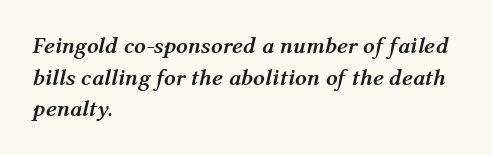
The image shows 23 px bold type, italic (leaning right); set left-aligned, normal line spacing (1.38x), normal letter spacing, not underlined.
